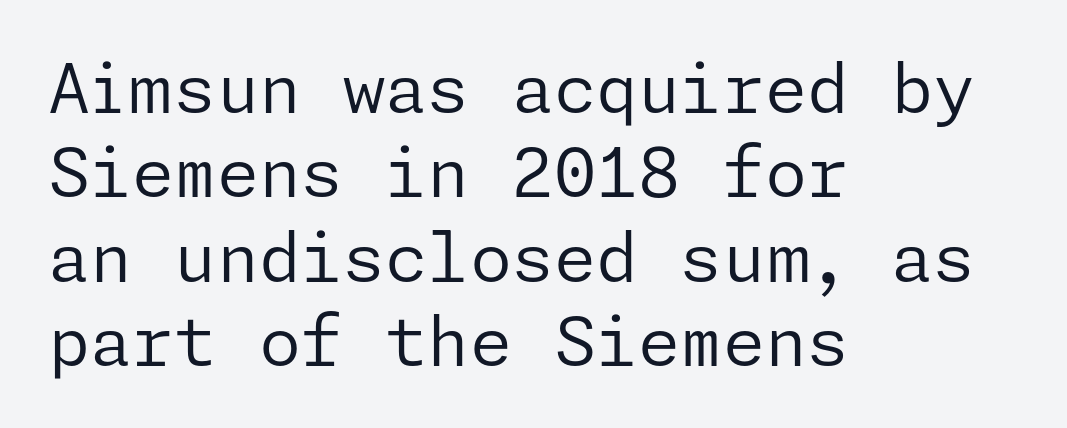
{"serif": "no", "italic": "no", "bold": "no", "weight": "regular", "width": "normal", "stroke_contrast": "low", "x_height": "medium", "underline": "no", "align": "left", "line_spacing_ratio": 1.24, "letter_spacing": "normal", "letter_spacing_em": 0.0, "glyph_px": 68}
